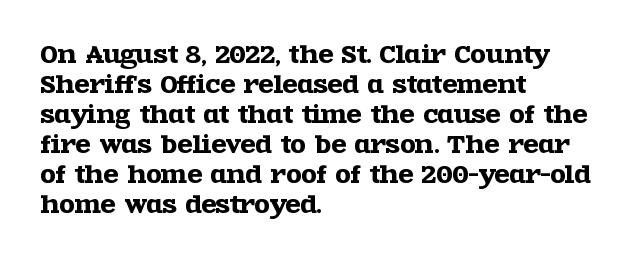
Q: Is the text italic (slanted)? A: No, it is upright.
Q: Is the text underlined? A: No.
Q: How is the paragraph aligned? A: Left-aligned.
Q: Is the spacing between letters normal or unusually wide? A: Normal.
Q: Is the spacing between lines tight, normal or loose? A: Normal.
